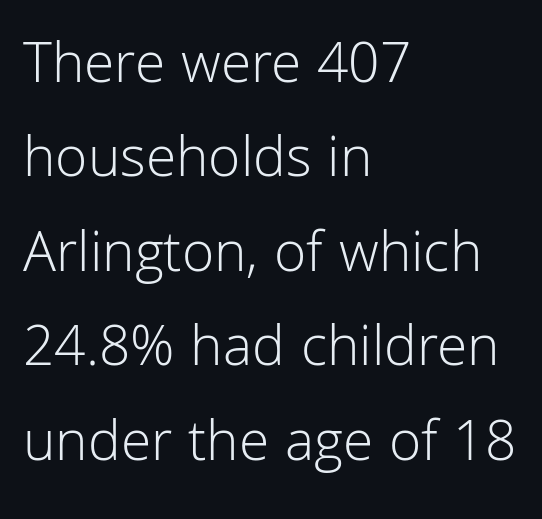
Compared with a centered layout, this one pins lines to the left instead. The gaps between neighbouring characters are ordinary and unremarkable. A clean baseline with only descenders dipping below it. Type style note: lacks serifs. Compared with typical paragraphs, the rows here are spaced about the same.
